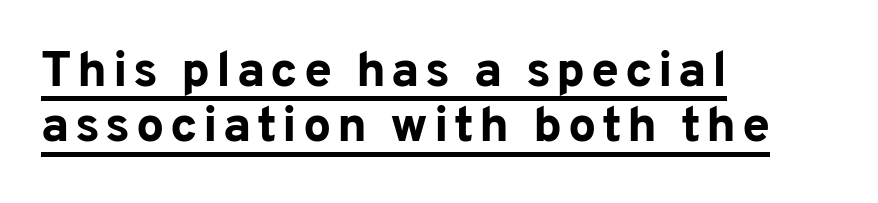
Heavy, bold letterforms. In terms of posture, this sample is upright. Looks like regular typesetting: each glyph gets only the width it needs. A typographer would call this underscored text. This rendering uses left alignment, leaving the right contour irregular.
